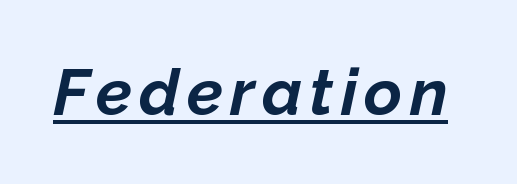
The image shows 65 px bold type, italic (leaning right); set underlined; low stroke contrast and a medium x-height.
